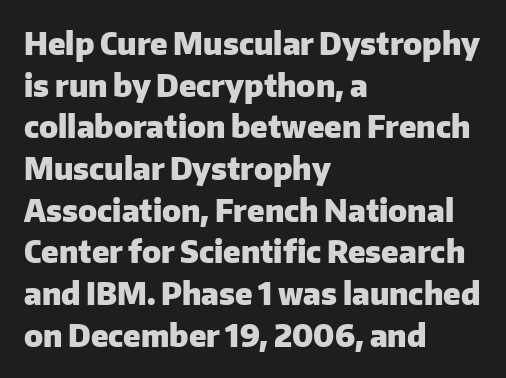
The image shows 30 px heavy sans-serif type, upright; set left-aligned, normal line spacing (1.39x), normal letter spacing, not underlined; low stroke contrast and a medium x-height.
